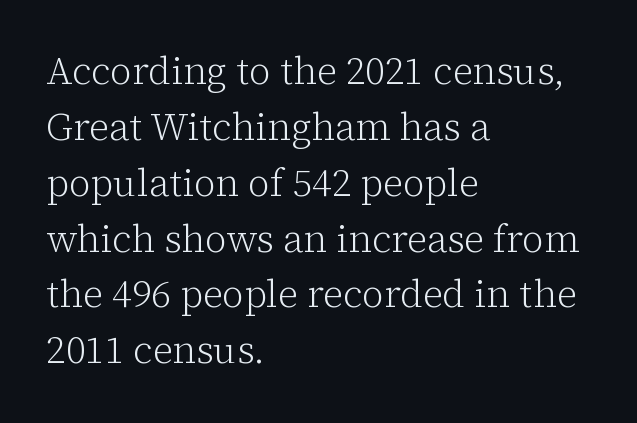
Weight: in the light-to-regular range. Designer's note — italics off, roman on. Clear beneath every line of the passage. The passage shown is typed in a proportional face where columns would drift. Which margin do the lines hug? The left one — the right edge is uneven.
